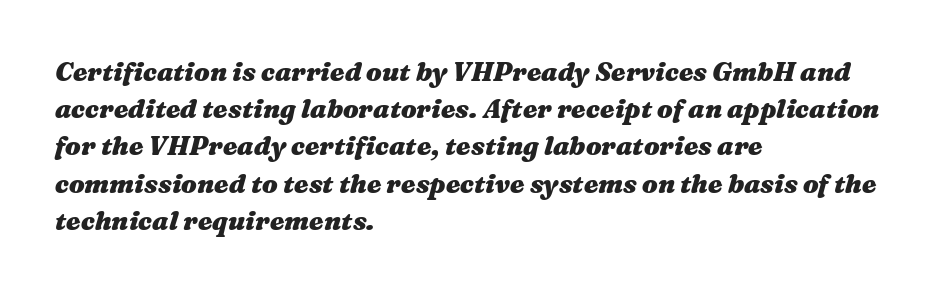
{"italic": "yes", "lean": "right", "slant_degrees": 16, "bold": "yes", "underline": "no", "align": "left", "line_spacing": "normal", "line_spacing_ratio": 1.43, "letter_spacing": "normal", "letter_spacing_em": 0.0, "glyph_px": 26}
